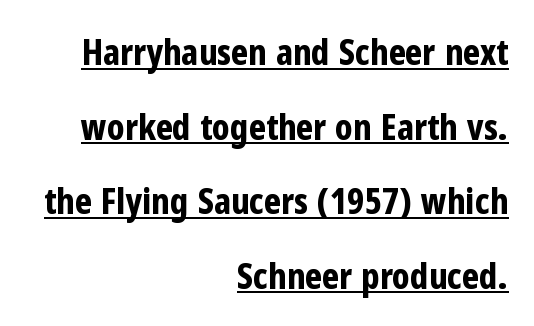
These words are printed bold, with thick strokes throughout. No feet cap the strokes, marking this as sans-serif type. You could fit nearly another row in the gap between these rows. A roman cut, with each character standing at attention. The sample's only ornament is a line tracing under the words.
